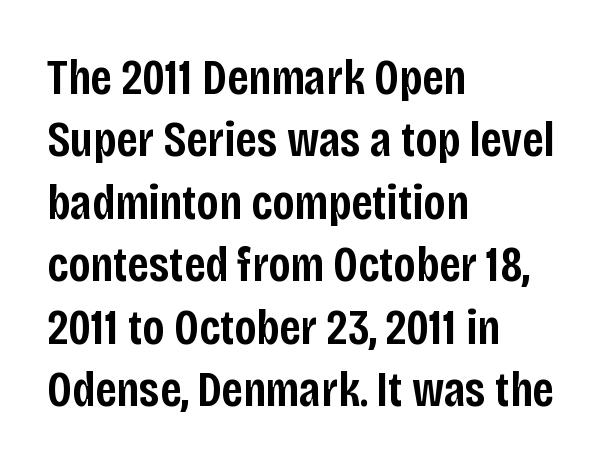
Unlike italic type, these characters show no tilt at all. The face used here is proportionally spaced, like ordinary book or web type. This rendering uses left alignment, leaving the right contour irregular. The gap between lines stays unmarked. Is the type bold? Partly — it's a semibold, heavier than regular but not fully bold.
